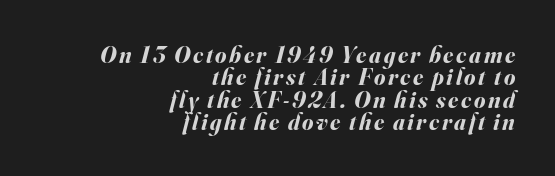
The image shows 23 px bold type, italic (leaning right); set right-aligned, tight line spacing (0.97x), not underlined.
